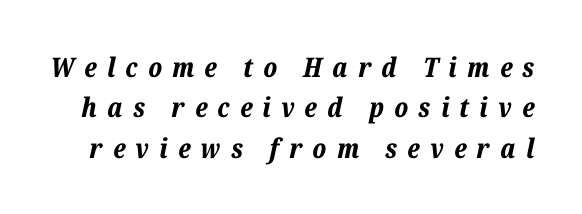
The tracking jumps out immediately: characters are airy and widely separated. A clean baseline with only descenders dipping below it. The lettering tilts uniformly, giving the passage an italic look. Does the leading feel generous? No, just average. Strokes here are thick enough to call this a true bold.
